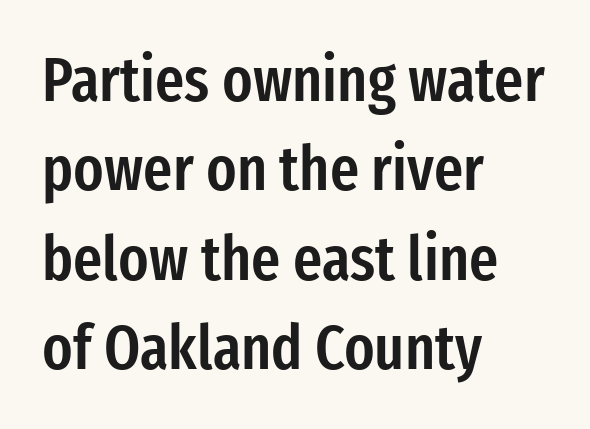
{"serif": "no", "italic": "no", "bold": "semi", "weight": "semibold", "width": "condensed", "stroke_contrast": "low", "x_height": "medium", "monospaced": "no", "underline": "no", "align": "left", "line_spacing": "normal", "line_spacing_ratio": 1.42, "letter_spacing": "normal", "letter_spacing_em": 0.0, "glyph_px": 63}
